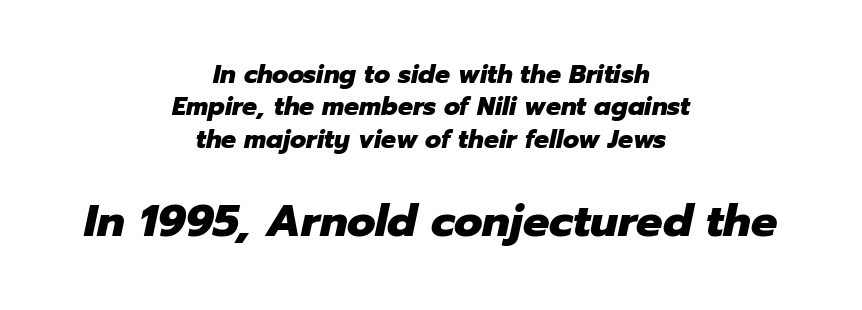
Letter spacing: default. Is there much room between lines? A standard amount, neither cramped nor airy. You get the small type first, then a jump to larger type. The font is running at its bold setting. The face used here is proportionally spaced, like ordinary book or web type.
